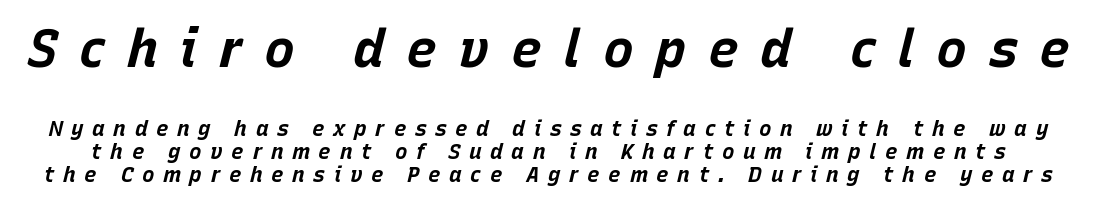
{"italic": "yes", "lean": "right", "slant_degrees": 15, "bold": "yes", "weight": "bold", "width": "normal", "stroke_contrast": "low", "x_height": "large", "monospaced": "no", "underline": "no", "line_spacing": "tight", "line_spacing_ratio": 1.1, "letter_spacing": "wide", "letter_spacing_em": 0.41, "larger_block": "first", "size_ratio": 2.48, "glyph_px": 52}
